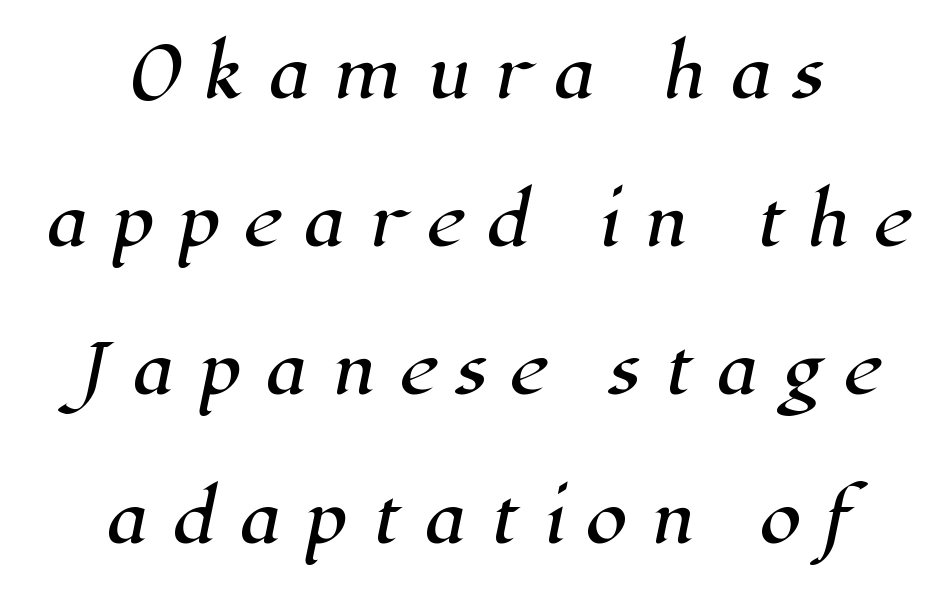
Looks like regular typesetting: each glyph gets only the width it needs. Spacing between characters has been opened up far beyond the box default. The lines in this sample share a center point and differ in where they start and stop. Does the leading feel generous? Absolutely, it's lavish. Examine the stroke ends and you'll spot serifs.
